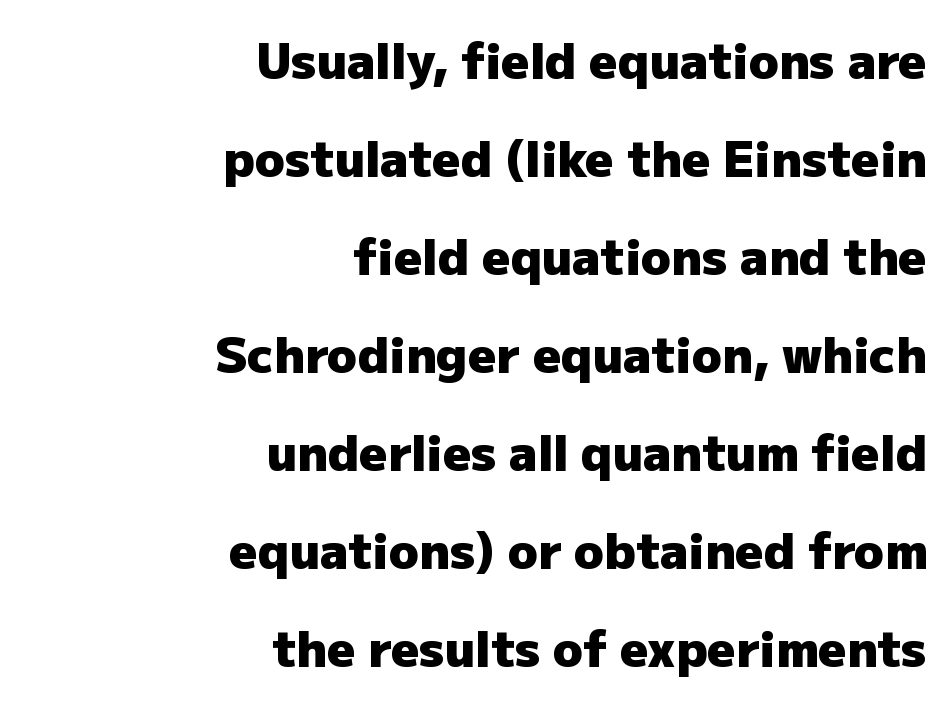
Q: Is the text bold? A: Yes.
Q: Is the text italic (slanted)? A: No, it is upright.
Q: Is the typeface a serif or a sans-serif typeface? A: Sans-serif.
Q: Is the text underlined? A: No.
Q: How is the paragraph aligned? A: Right-aligned.
Q: Is the spacing between letters normal or unusually wide? A: Normal.
Q: Is the spacing between lines tight, normal or loose? A: Loose.
Q: Width (condensed, normal, or wide)? A: Normal.
Q: Stroke contrast? A: Low.
Q: x-height? A: Medium.
Q: Monospaced? A: No.
